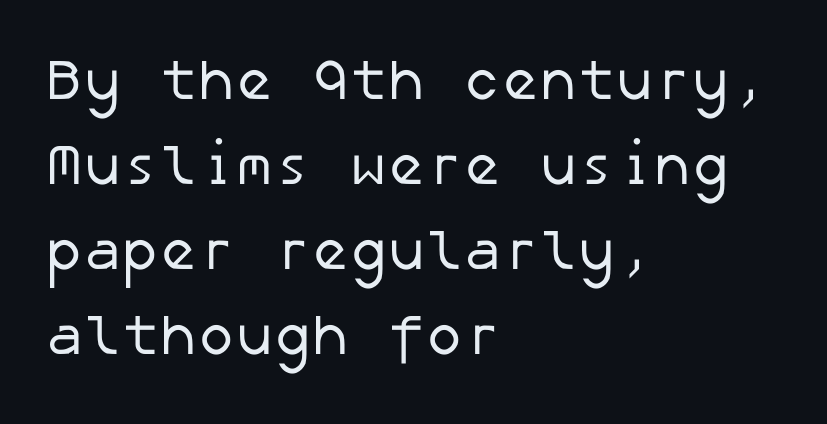
The image shows 57 px regular-weight sans-serif type; set left-aligned, normal line spacing (1.49x), normal letter spacing, not underlined; low stroke contrast and a medium x-height.
